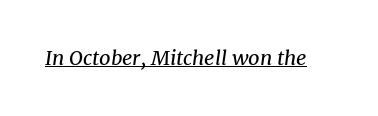
A typographer would call this underscored text. Quick note: italic. Unbolded letterforms with no extra heft. What stands out about the letter spacing? Nothing — it is the standard amount.
